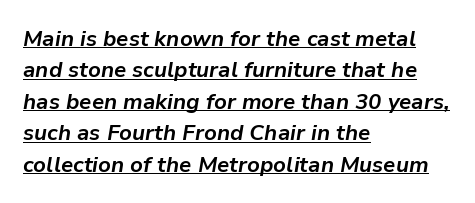
{"italic": "yes", "lean": "right", "slant_degrees": 9, "bold": "yes", "underline": "yes", "align": "left", "line_spacing": "normal", "line_spacing_ratio": 1.43, "letter_spacing": "normal", "letter_spacing_em": 0.0, "glyph_px": 22}
